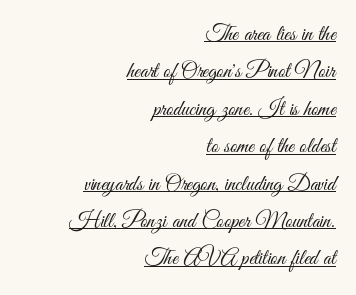
The image shows 22 px text type; set right-aligned, normal line spacing (1.7x), normal letter spacing, underlined.
